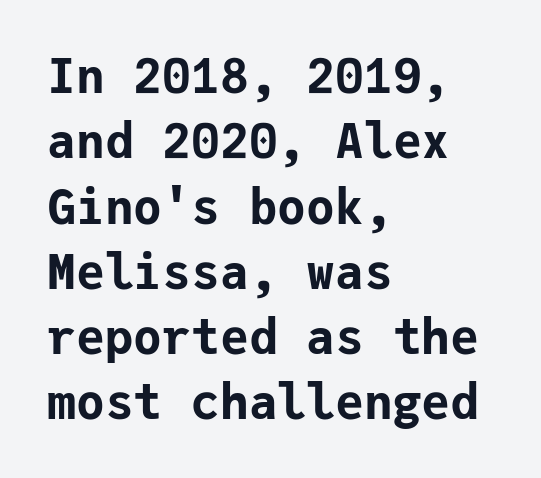
Short note: letters normally spaced. This rendering features lettering with no underline. This sample is left-justified, so line endings fall wherever the words run out. Weight check: bold — yes, fully.
